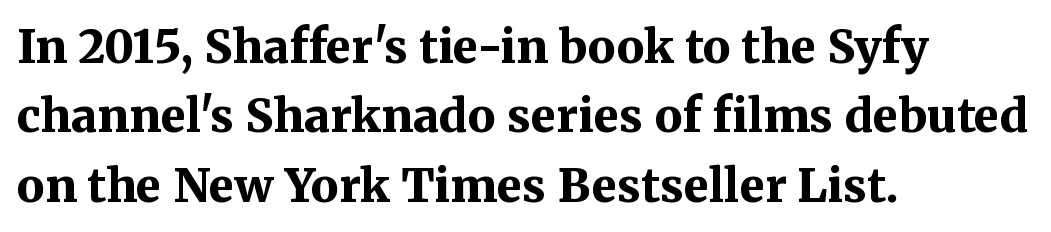
Q: Is the text bold? A: Yes.
Q: Is the text italic (slanted)? A: No, it is upright.
Q: Is the typeface a serif or a sans-serif typeface? A: Serif.
Q: Is the text underlined? A: No.
Q: How is the paragraph aligned? A: Left-aligned.
Q: Is the spacing between letters normal or unusually wide? A: Normal.
Q: Is the spacing between lines tight, normal or loose? A: Normal.
Q: Width (condensed, normal, or wide)? A: Normal.
Q: Stroke contrast? A: Medium.
Q: x-height? A: Medium.
Q: Monospaced? A: No.
